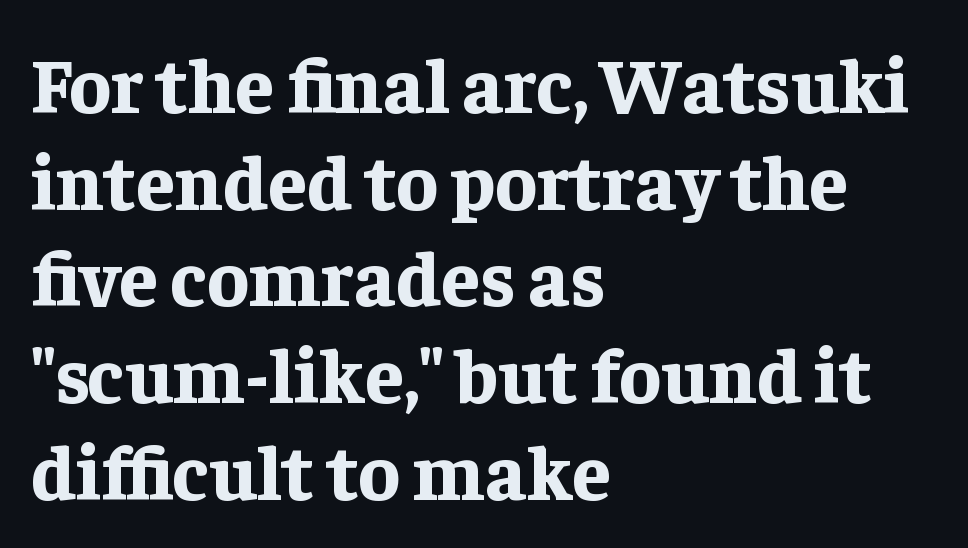
The image shows 78 px bold serif type, upright; set left-aligned, line spacing 1.24x, normal letter spacing, not underlined; low stroke contrast and a medium x-height.
